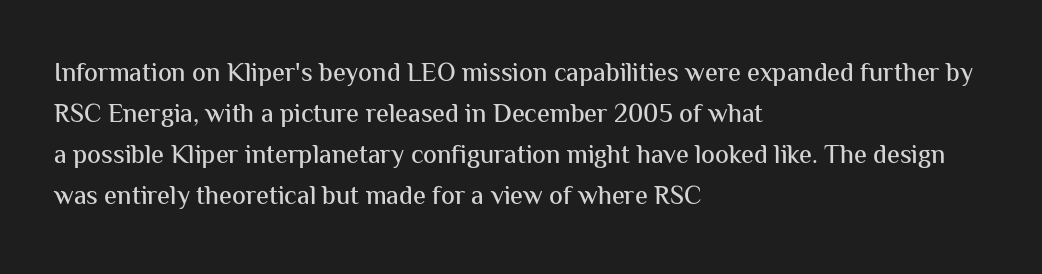
The image shows 26 px text type, upright; set left-aligned, normal line spacing (1.58x), normal letter spacing, not underlined.
